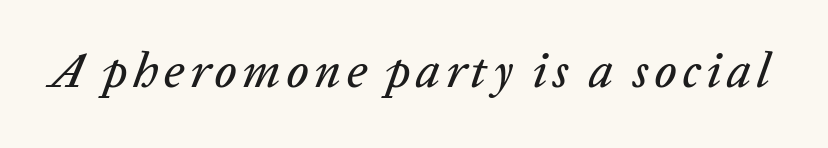
The image shows 49 px text type, italic (leaning right); set not underlined; low stroke contrast and a medium x-height.
